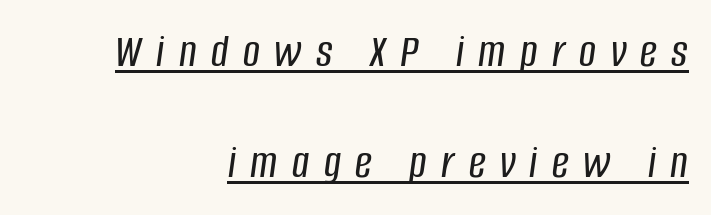
Loosely led — the rows are spread out. The specimen reads as italic at a glance. The passage shown is underscored from start to finish. The line texture is sparse and dotted thanks to wide tracking. Do the characters align in a grid? No, the font is proportional. Layout note: lines flush right.
